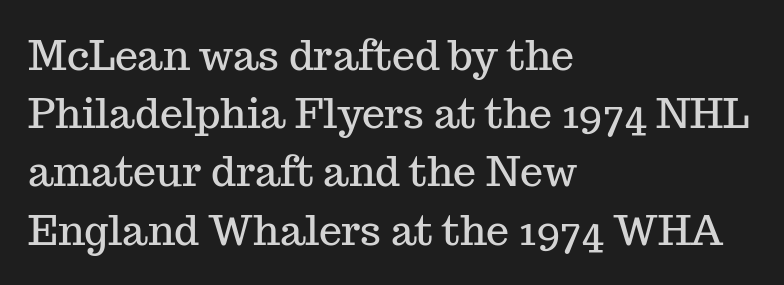
The vertical gap from one line to the next is medium. A clean baseline with only descenders dipping below it. Character widths vary here, with narrow letters taking less room than wide ones. Every character sits straight up, as roman type does. Compared with a centered layout, this one pins lines to the left instead. No extra tracking has been applied to these lines.
